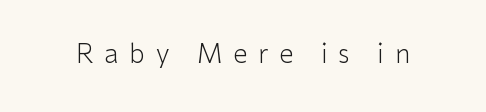
Q: Is the text bold? A: No.
Q: Is the text italic (slanted)? A: No, it is upright.
Q: Is the text underlined? A: No.
Q: Is the spacing between letters normal or unusually wide? A: Unusually wide.
